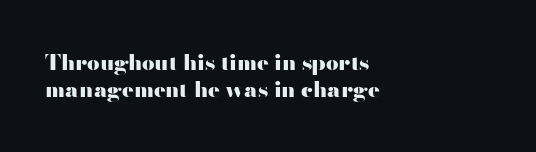
Q: Is the text bold? A: Yes.
Q: Is the text italic (slanted)? A: No, it is upright.
Q: Is the text underlined? A: No.
Q: How is the paragraph aligned? A: Left-aligned.
Q: Is the spacing between letters normal or unusually wide? A: Normal.
